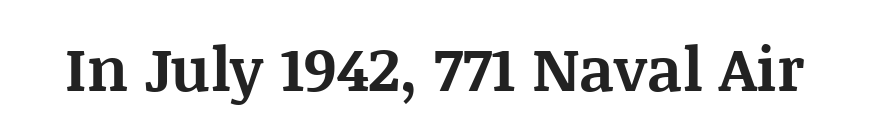
You can tell from the footed stems that serif type was used. The face used here is proportionally spaced, like ordinary book or web type. No italicization has been applied; the sample stays upright. Here the glyphs are tracked normally, forming tight word shapes. Rule under the text: the space is simply empty.
